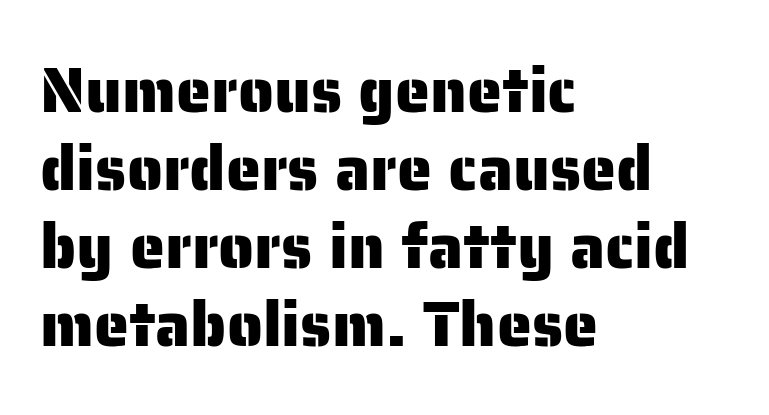
The image shows 63 px sans-serif type, upright; set left-aligned, line spacing 1.24x, normal letter spacing, not underlined; low stroke contrast and a medium x-height.
